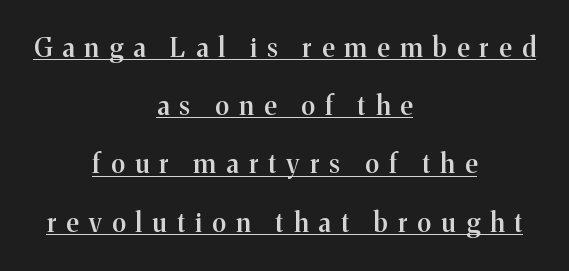
Like a heading marked for emphasis, these lines bear an underscore. Italic? Not at all — the glyphs are vertical. The paragraph shown floats in the horizontal middle. These lines carry some extra weight — a demibold, not a full bold. Characters follow at a spacing far wider than the type designer built in.
